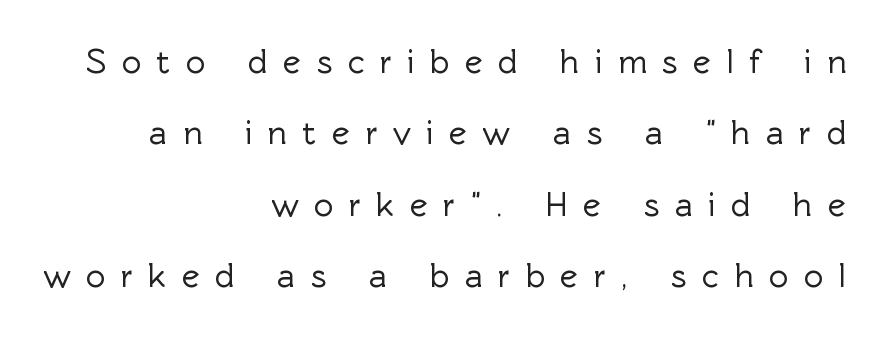
Q: Is the text italic (slanted)? A: No, it is upright.
Q: Is the typeface a serif or a sans-serif typeface? A: Sans-serif.
Q: Is the text underlined? A: No.
Q: How is the paragraph aligned? A: Right-aligned.
Q: Is the spacing between letters normal or unusually wide? A: Unusually wide.
Q: Is the spacing between lines tight, normal or loose? A: Loose.
Q: Width (condensed, normal, or wide)? A: Normal.
Q: x-height? A: Medium.
Q: Monospaced? A: No.
